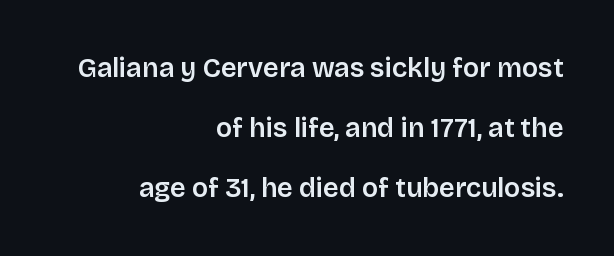
The image shows 27 px text type, upright; set right-aligned, loose line spacing (2.22x), normal letter spacing, not underlined.
